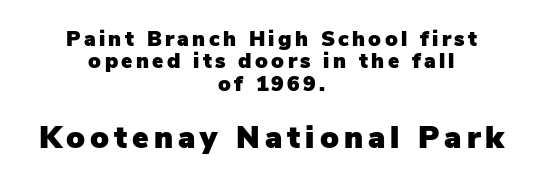
The passage shown stacks its lines with hardly any gap. In this sample the second text group is rendered at the bigger scale. Font category for this specimen: sans-serif. These lines were composed using upright roman letters. The foot of each line stays bare and open.
